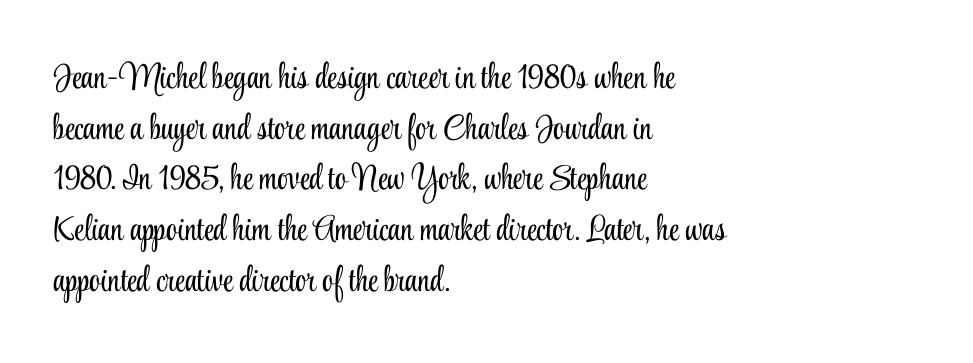
Q: Is the text bold? A: No.
Q: Is the text italic (slanted)? A: Yes.
Q: Is the typeface a serif or a sans-serif typeface? A: Serif.
Q: Is the text underlined? A: No.
Q: How is the paragraph aligned? A: Left-aligned.
Q: Is the spacing between letters normal or unusually wide? A: Normal.
Q: Is the spacing between lines tight, normal or loose? A: Normal.
Q: Width (condensed, normal, or wide)? A: Condensed.
Q: Stroke contrast? A: Low.
Q: x-height? A: Small.
Q: Monospaced? A: No.
